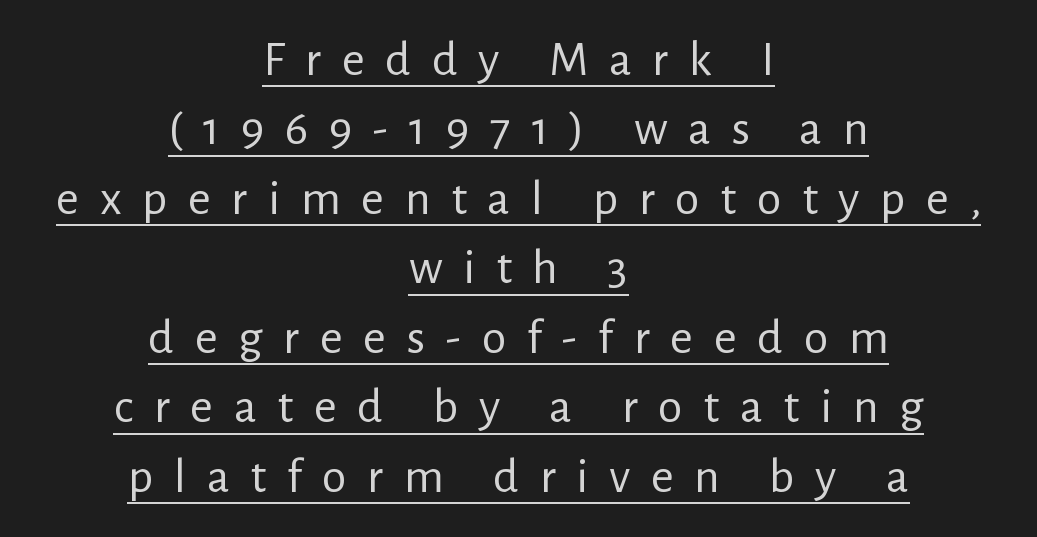
Q: Is the text bold? A: No.
Q: Is the text italic (slanted)? A: No, it is upright.
Q: Is the typeface a serif or a sans-serif typeface? A: Sans-serif.
Q: Is the text underlined? A: Yes.
Q: How is the paragraph aligned? A: Centered.
Q: Is the spacing between letters normal or unusually wide? A: Unusually wide.
Q: Is the spacing between lines tight, normal or loose? A: Normal.
Q: Width (condensed, normal, or wide)? A: Normal.
Q: Stroke contrast? A: Low.
Q: x-height? A: Medium.
Q: Monospaced? A: No.
